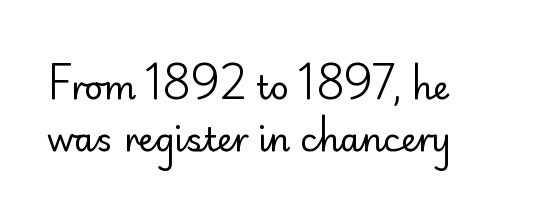
The image shows 33 px regular-weight sans-serif type, upright; set left-aligned, normal line spacing (1.59x), normal letter spacing, not underlined; low stroke contrast and a small x-height.
